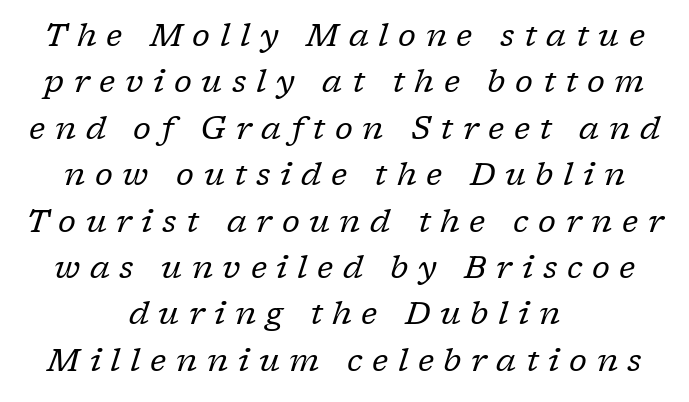
The image shows 32 px regular-weight serif type, italic (leaning right); set centered, normal line spacing (1.45x), unusually wide letter spacing (+0.3 em), not underlined; low stroke contrast and a medium x-height.
